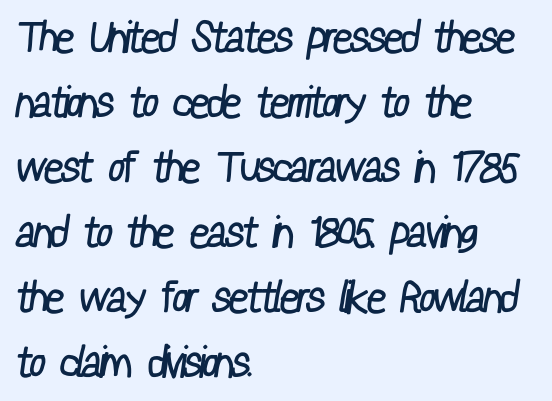
Horizontally, the lines are justified to the leading edge only. No letter is thick-stroked: the sample isn't bold. The rows are spaced the way most documents space them. Default kerning and tracking; the words read as compact shapes.
